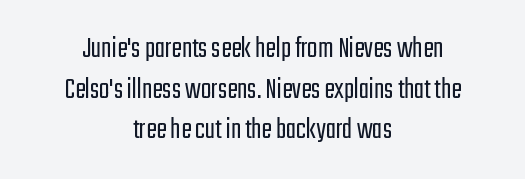
Q: Is the text bold? A: No.
Q: Is the text italic (slanted)? A: No, it is upright.
Q: Is the typeface a serif or a sans-serif typeface? A: Sans-serif.
Q: Is the text underlined? A: No.
Q: How is the paragraph aligned? A: Centered.
Q: Is the spacing between letters normal or unusually wide? A: Normal.
Q: Is the spacing between lines tight, normal or loose? A: Normal.
Q: Width (condensed, normal, or wide)? A: Condensed.
Q: Stroke contrast? A: Low.
Q: x-height? A: Medium.
Q: Monospaced? A: No.
